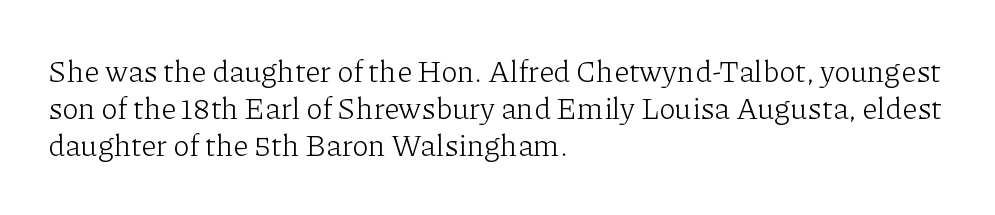
{"serif": "yes", "italic": "no", "bold": "no", "weight": "light", "width": "normal", "stroke_contrast": "low", "x_height": "medium", "monospaced": "no", "underline": "no", "align": "left", "line_spacing_ratio": 1.24, "letter_spacing": "normal", "letter_spacing_em": 0.0, "glyph_px": 30}
